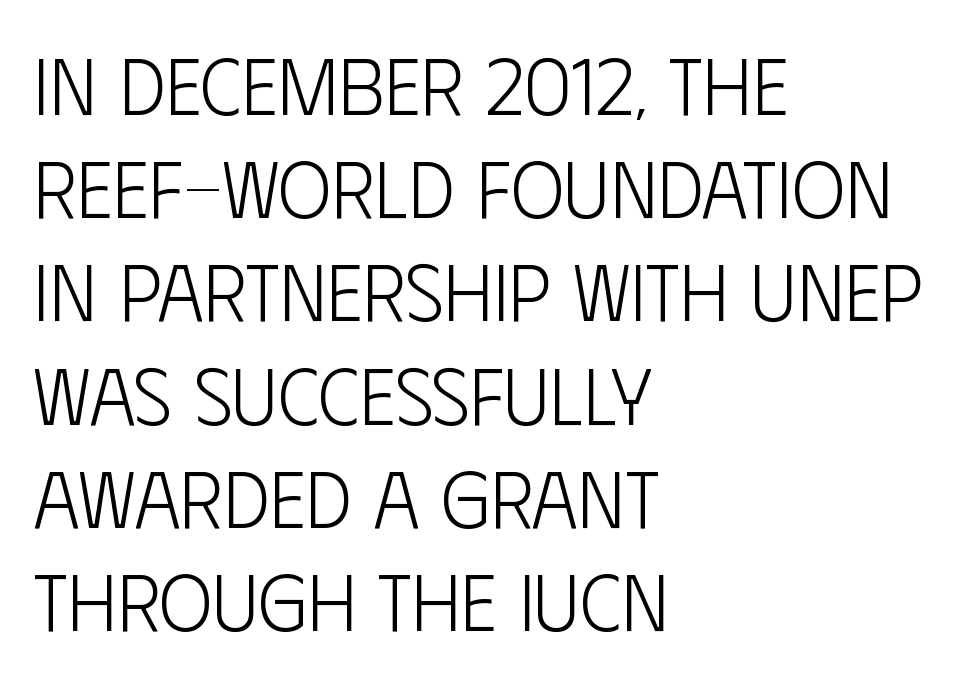
{"serif": "no", "italic": "no", "bold": "no", "weight": "light", "width": "condensed", "stroke_contrast": "low", "x_height": "large", "monospaced": "no", "underline": "no", "align": "left", "line_spacing": "normal", "line_spacing_ratio": 1.29, "letter_spacing": "normal", "letter_spacing_em": 0.0, "glyph_px": 80}
